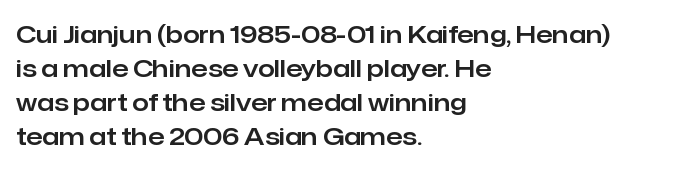
{"italic": "no", "underline": "no", "align": "left", "line_spacing": "normal", "line_spacing_ratio": 1.42, "letter_spacing": "normal", "letter_spacing_em": 0.0, "glyph_px": 24}
